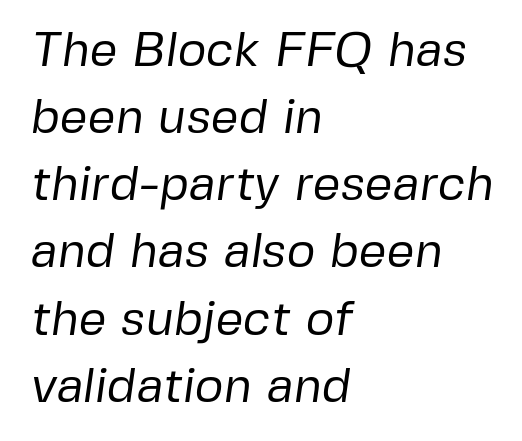
{"serif": "no", "bold": "no", "weight": "regular", "width": "normal", "stroke_contrast": "low", "x_height": "medium", "monospaced": "no", "underline": "no", "align": "left", "line_spacing": "normal", "line_spacing_ratio": 1.37, "letter_spacing": "normal", "letter_spacing_em": 0.0, "glyph_px": 49}
